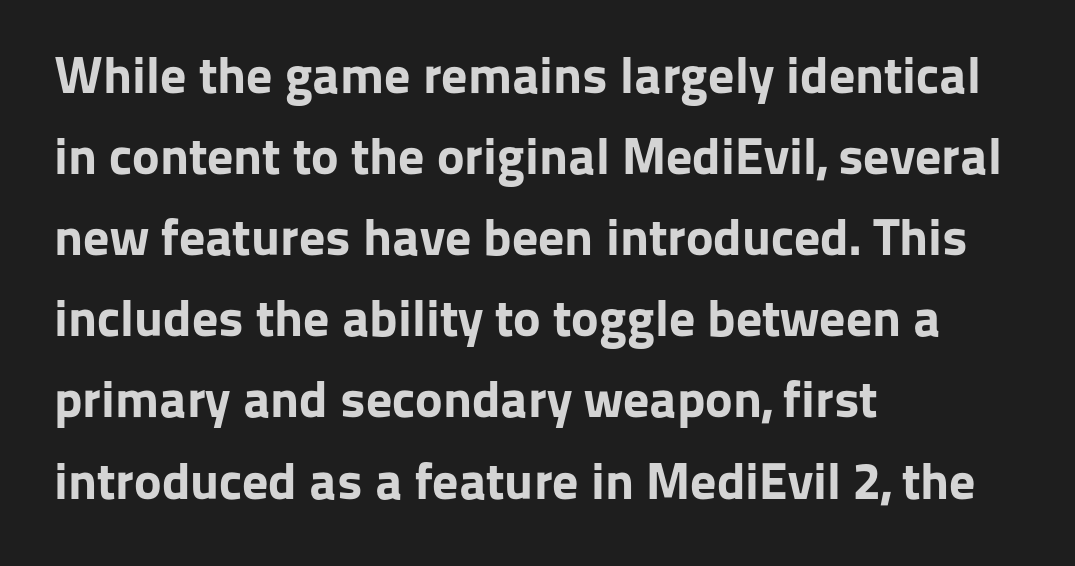
{"serif": "no", "italic": "no", "bold": "yes", "weight": "bold", "width": "normal", "stroke_contrast": "low", "x_height": "medium", "monospaced": "no", "underline": "no", "align": "left", "line_spacing": "normal", "line_spacing_ratio": 1.56, "letter_spacing": "normal", "letter_spacing_em": 0.0, "glyph_px": 52}
